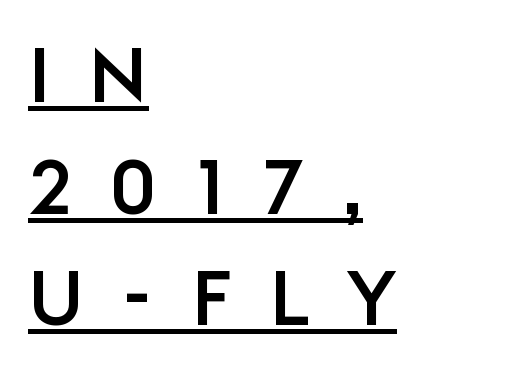
Q: Is the text italic (slanted)? A: No, it is upright.
Q: Is the typeface a serif or a sans-serif typeface? A: Sans-serif.
Q: Is the text underlined? A: Yes.
Q: How is the paragraph aligned? A: Left-aligned.
Q: Is the spacing between letters normal or unusually wide? A: Unusually wide.
Q: Is the spacing between lines tight, normal or loose? A: Normal.
Q: Width (condensed, normal, or wide)? A: Normal.
Q: Stroke contrast? A: Low.
Q: x-height? A: Large.
Q: Monospaced? A: No.
